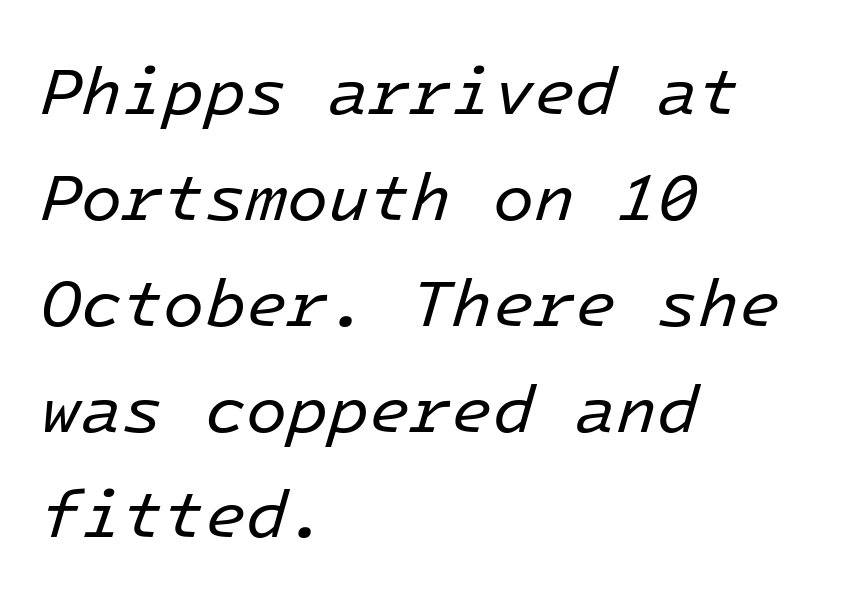
Q: Is the text bold? A: No.
Q: Is the text italic (slanted)? A: Yes, it leans right by about 16 degrees.
Q: Is the text underlined? A: No.
Q: How is the paragraph aligned? A: Left-aligned.
Q: Is the spacing between letters normal or unusually wide? A: Normal.
Q: Is the spacing between lines tight, normal or loose? A: Normal.
Q: Width (condensed, normal, or wide)? A: Normal.
Q: Stroke contrast? A: Low.
Q: x-height? A: Medium.
Q: Monospaced? A: Yes.
